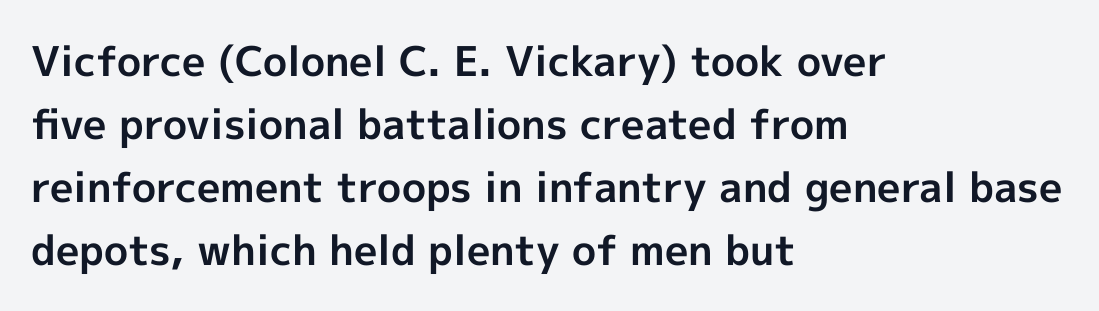
Q: Is the text bold? A: Yes.
Q: Is the text italic (slanted)? A: No, it is upright.
Q: Is the typeface a serif or a sans-serif typeface? A: Sans-serif.
Q: Is the text underlined? A: No.
Q: How is the paragraph aligned? A: Left-aligned.
Q: Is the spacing between letters normal or unusually wide? A: Normal.
Q: Is the spacing between lines tight, normal or loose? A: Normal.
Q: Width (condensed, normal, or wide)? A: Normal.
Q: x-height? A: Medium.
Q: Monospaced? A: No.
